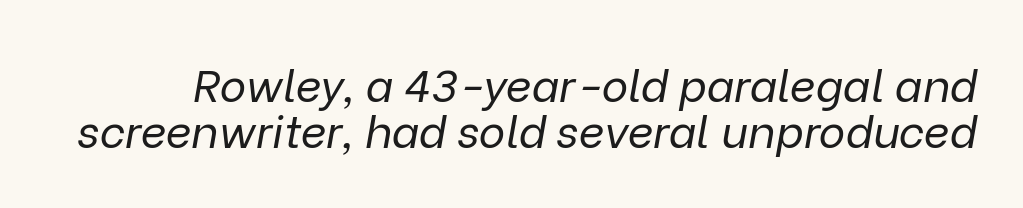
The image shows 45 px regular-weight type, italic (leaning right); set tight line spacing (1.02x), normal letter spacing, not underlined; low stroke contrast and a medium x-height.
